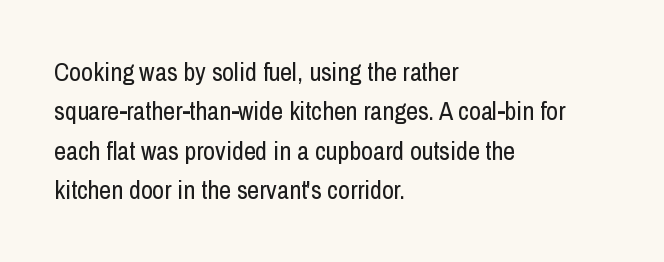
{"italic": "no", "bold": "no", "underline": "no", "align": "left", "line_spacing": "normal", "line_spacing_ratio": 1.51, "letter_spacing": "normal", "letter_spacing_em": 0.0, "glyph_px": 26}
